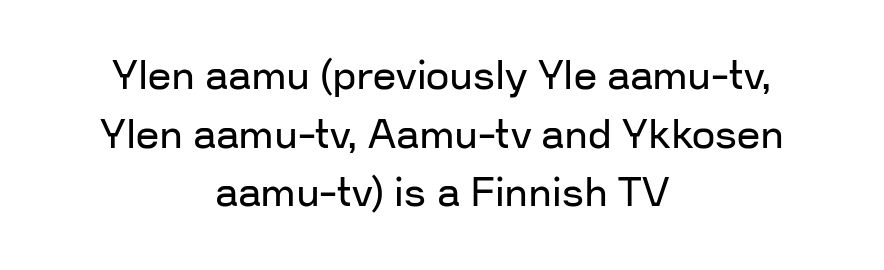
{"serif": "no", "italic": "no", "bold": "no", "weight": "regular", "width": "normal", "stroke_contrast": "low", "x_height": "medium", "monospaced": "no", "underline": "no", "align": "center", "line_spacing": "normal", "line_spacing_ratio": 1.43, "letter_spacing": "normal", "letter_spacing_em": 0.0, "glyph_px": 41}
